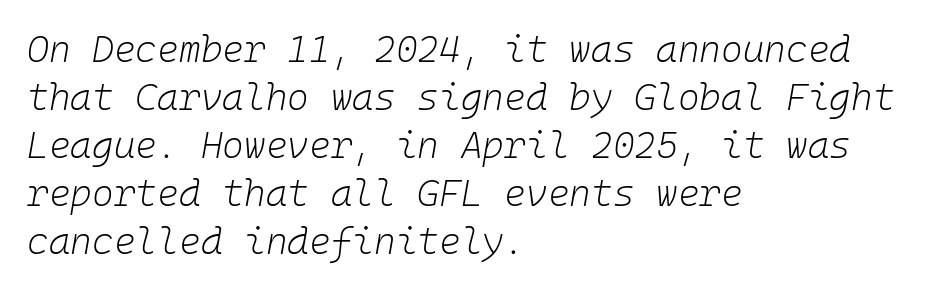
The image shows 37 px light type, italic (leaning right), monospaced; set left-aligned, normal line spacing (1.3x), normal letter spacing, not underlined; low stroke contrast and a medium x-height.
